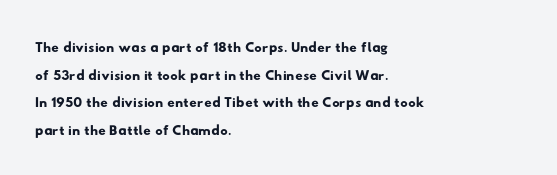
The image shows 21 px text type; set left-aligned, normal line spacing (1.31x), normal letter spacing, not underlined.
